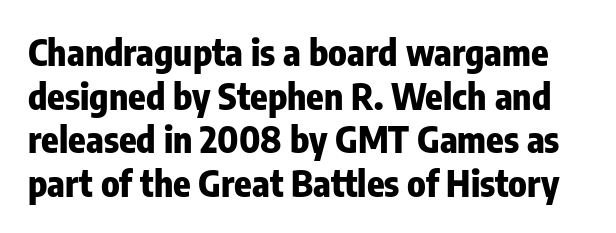
Q: Is the text bold? A: Yes.
Q: Is the text italic (slanted)? A: No, it is upright.
Q: Is the typeface a serif or a sans-serif typeface? A: Sans-serif.
Q: Is the text underlined? A: No.
Q: Is the spacing between letters normal or unusually wide? A: Normal.
Q: Width (condensed, normal, or wide)? A: Condensed.
Q: Stroke contrast? A: Low.
Q: x-height? A: Medium.
Q: Monospaced? A: No.
